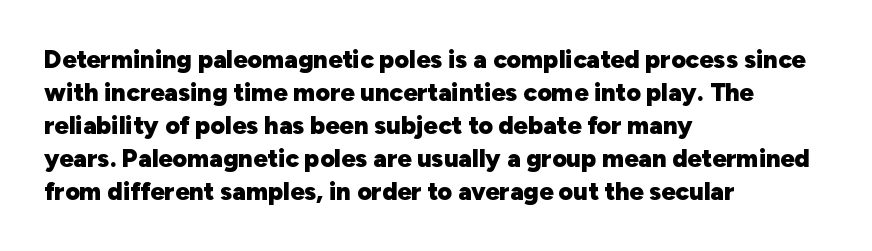
Q: Is the text bold? A: Yes.
Q: Is the text italic (slanted)? A: No, it is upright.
Q: Is the text underlined? A: No.
Q: How is the paragraph aligned? A: Left-aligned.
Q: Is the spacing between letters normal or unusually wide? A: Normal.
Q: Is the spacing between lines tight, normal or loose? A: Normal.
